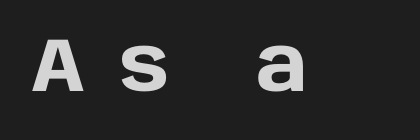
The image shows 76 px heavy sans-serif type, upright; set unusually wide letter spacing (+0.44 em), not underlined; low stroke contrast and a large x-height.
